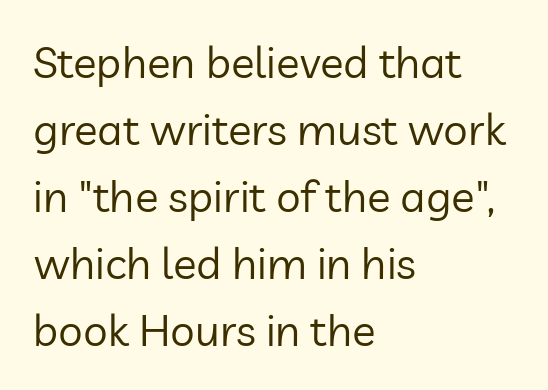
{"serif": "no", "italic": "no", "bold": "no", "weight": "regular", "width": "normal", "stroke_contrast": "low", "x_height": "medium", "monospaced": "no", "underline": "no", "align": "left", "line_spacing": "normal", "line_spacing_ratio": 1.52, "letter_spacing": "normal", "letter_spacing_em": 0.0, "glyph_px": 44}
